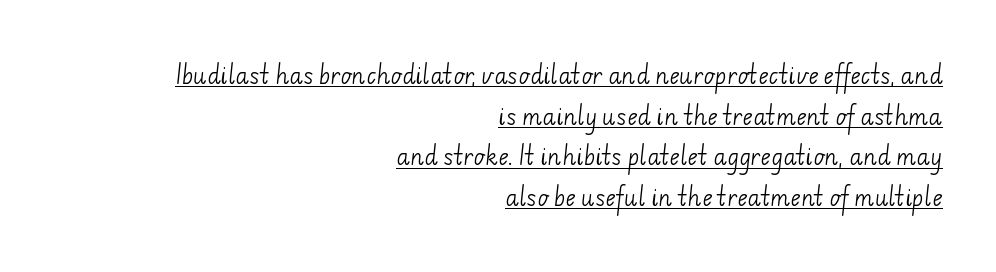
The image shows 22 px text type; set right-aligned, line spacing 1.85x, normal letter spacing, underlined.
